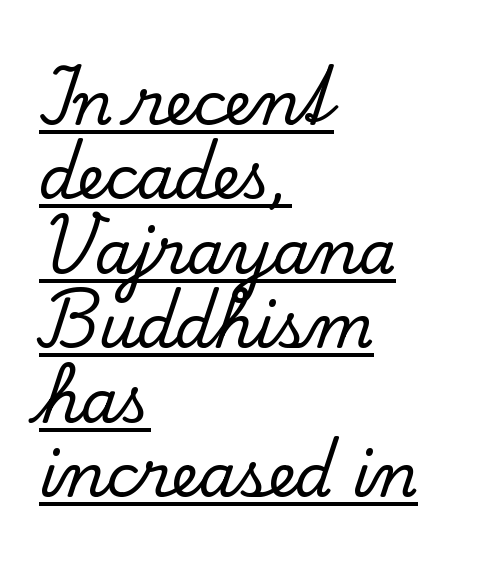
Varying glyph widths throughout — classic text-font behaviour. The typeface chosen for these lines features serifs. This rendering leaves character spacing at its baseline value.
